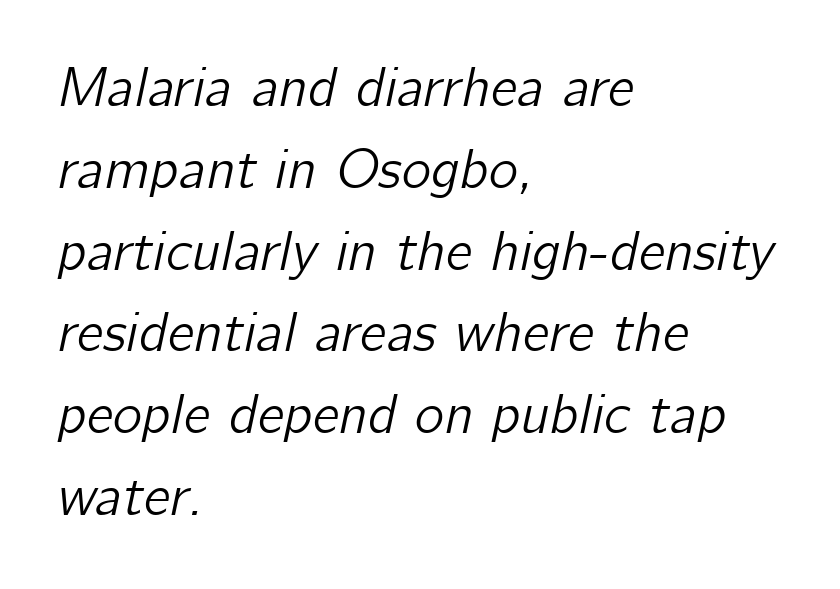
The image shows 56 px text type, italic (leaning right); set left-aligned, normal line spacing (1.46x), normal letter spacing, not underlined; low stroke contrast and a medium x-height.
